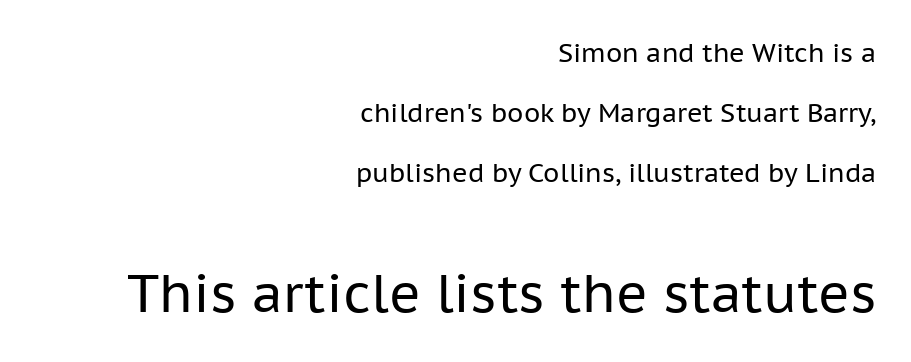
{"serif": "no", "italic": "no", "bold": "no", "weight": "regular", "width": "normal", "stroke_contrast": "low", "x_height": "medium", "monospaced": "no", "underline": "no", "align": "right", "line_spacing": "loose", "line_spacing_ratio": 2.31, "letter_spacing": "normal", "letter_spacing_em": 0.0, "larger_block": "second", "size_ratio": 2.04, "glyph_px": 53}
